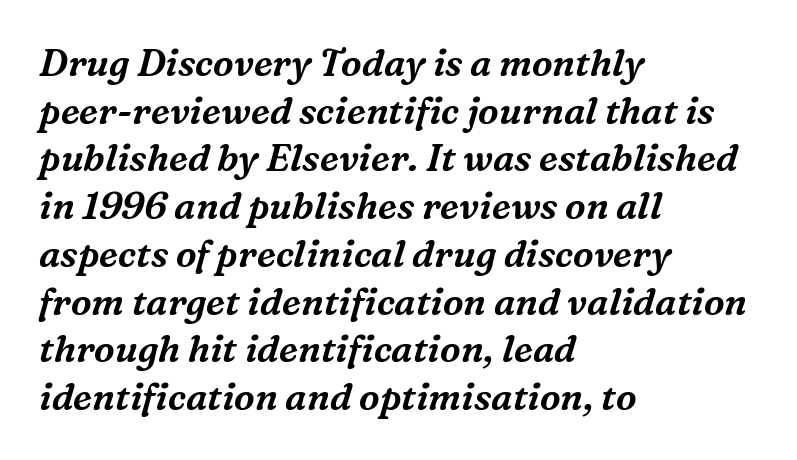
{"serif": "yes", "italic": "yes", "lean": "right", "slant_degrees": 16, "width": "normal", "stroke_contrast": "medium", "x_height": "medium", "monospaced": "no", "underline": "no", "align": "left", "line_spacing": "normal", "line_spacing_ratio": 1.29, "letter_spacing": "normal", "letter_spacing_em": 0.0, "glyph_px": 37}
